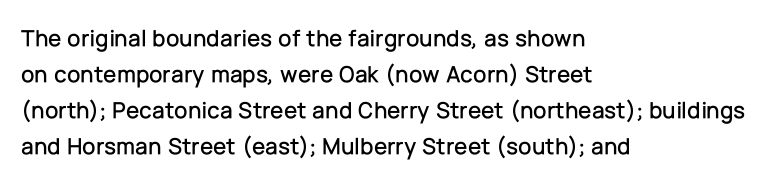
Q: Is the text italic (slanted)? A: No, it is upright.
Q: Is the text underlined? A: No.
Q: How is the paragraph aligned? A: Left-aligned.
Q: Is the spacing between letters normal or unusually wide? A: Normal.
Q: Is the spacing between lines tight, normal or loose? A: Normal.
